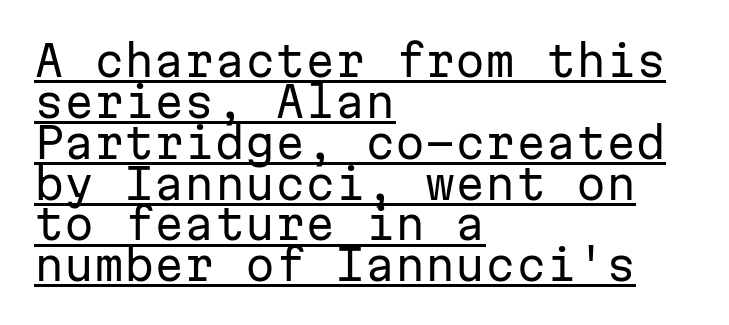
The image shows 43 px regular-weight sans-serif type, upright, monospaced; set left-aligned, tight line spacing (0.95x), normal letter spacing, underlined; low stroke contrast and a medium x-height.
